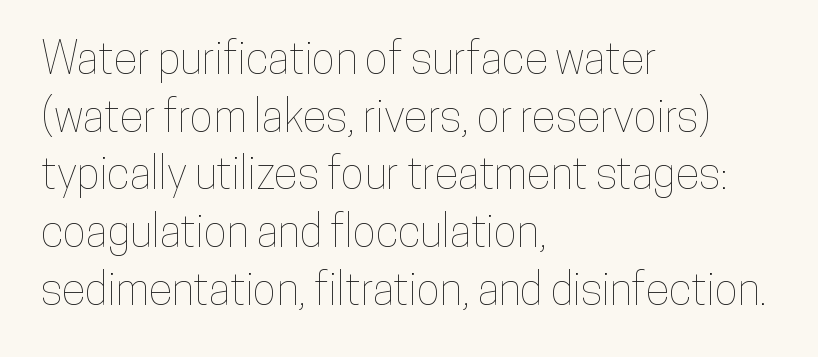
The image shows 44 px condensed type, upright; set left-aligned, normal line spacing (1.31x), normal letter spacing, not underlined; low stroke contrast and a medium x-height.
